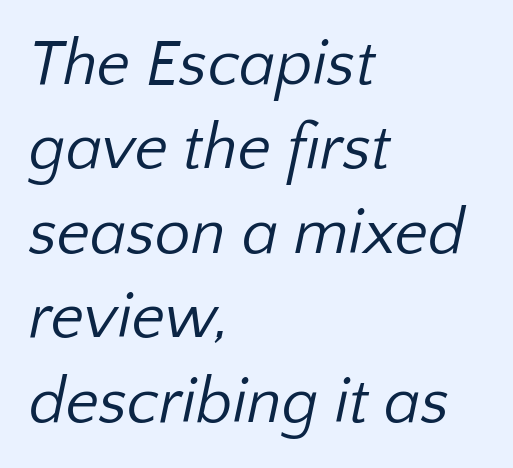
Q: Is the text bold? A: No.
Q: Is the typeface a serif or a sans-serif typeface? A: Sans-serif.
Q: Is the text underlined? A: No.
Q: How is the paragraph aligned? A: Left-aligned.
Q: Is the spacing between letters normal or unusually wide? A: Normal.
Q: Is the spacing between lines tight, normal or loose? A: Normal.
Q: Width (condensed, normal, or wide)? A: Normal.
Q: Stroke contrast? A: Low.
Q: x-height? A: Medium.
Q: Monospaced? A: No.
